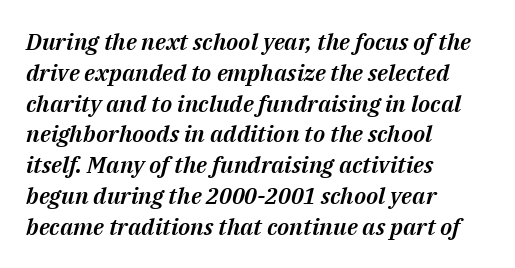
A normal amount of white space separates one row of letters from the next. The face used here has a pronounced slope to its letters. Left-aligned paragraph, ragged on the right. Honestly, there is no underline to notice here at all. Glyph-to-glyph distance matches everyday printed text.
